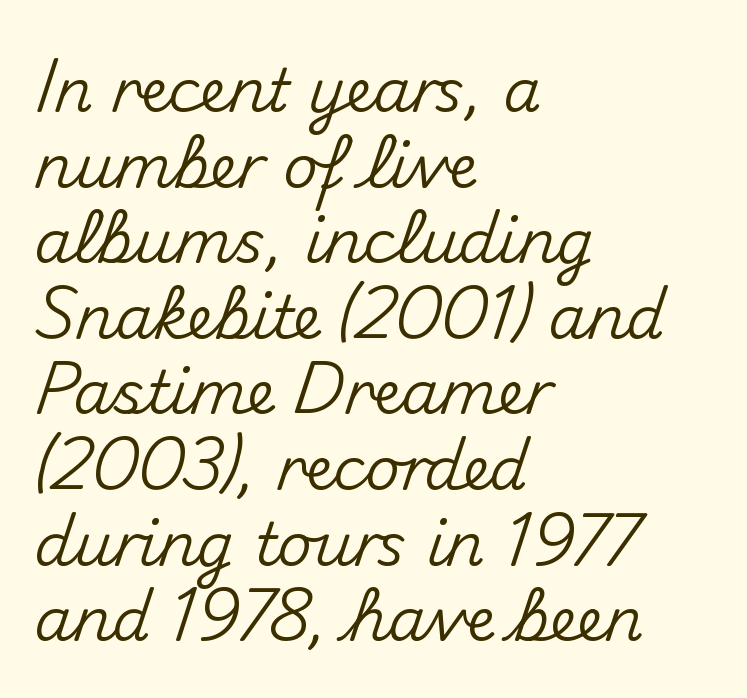
The image shows 60 px sans-serif type; set left-aligned, normal line spacing (1.26x), normal letter spacing, not underlined; medium stroke contrast and a small x-height.
